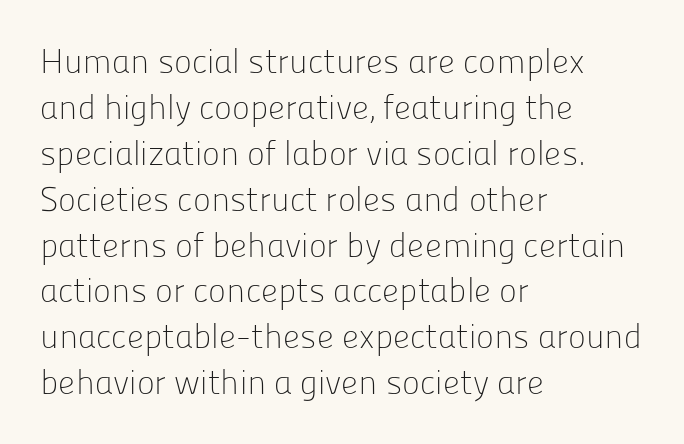
This sample is left-justified, so line endings fall wherever the words run out. Students, observe: this is what conventionally led text looks like. Bold? No — there's no thickening of the strokes. Beneath every word, the page is bare. You can tell it's not italic because the verticals are truly vertical. Tracking value appears to be zero — textbook default spacing.
